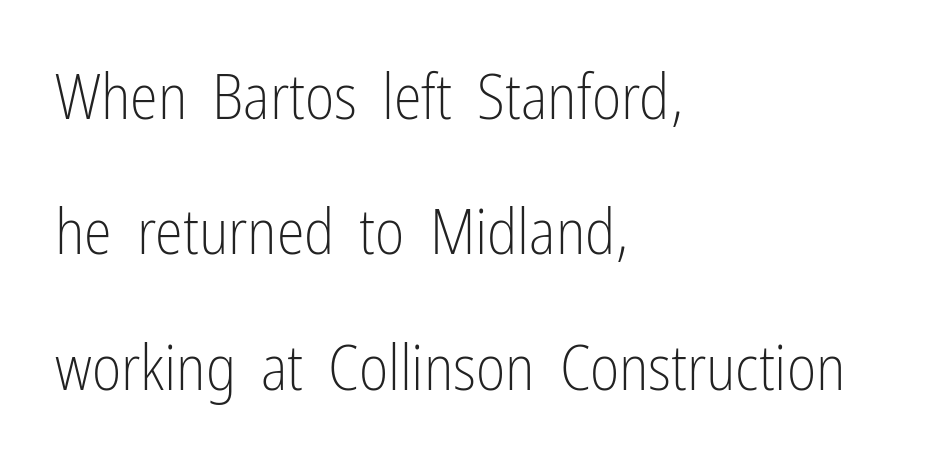
{"serif": "no", "italic": "no", "bold": "no", "weight": "light", "width": "condensed", "stroke_contrast": "low", "x_height": "medium", "monospaced": "no", "underline": "no", "align": "left", "line_spacing": "loose", "line_spacing_ratio": 2.15, "letter_spacing": "normal", "letter_spacing_em": 0.0, "glyph_px": 63}
